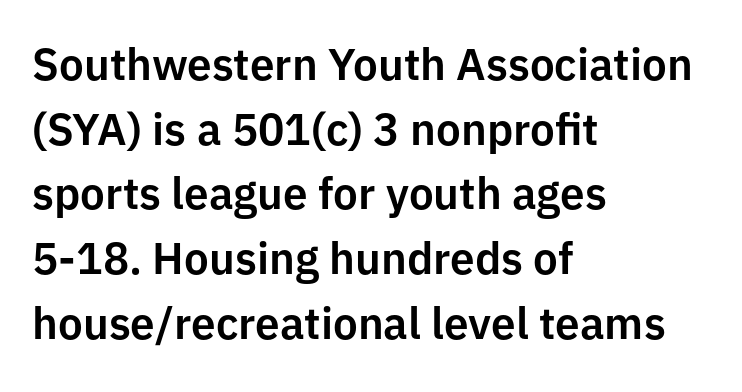
The image shows 44 px sans-serif type, upright; set left-aligned, normal line spacing (1.47x), normal letter spacing, not underlined; low stroke contrast and a medium x-height.
